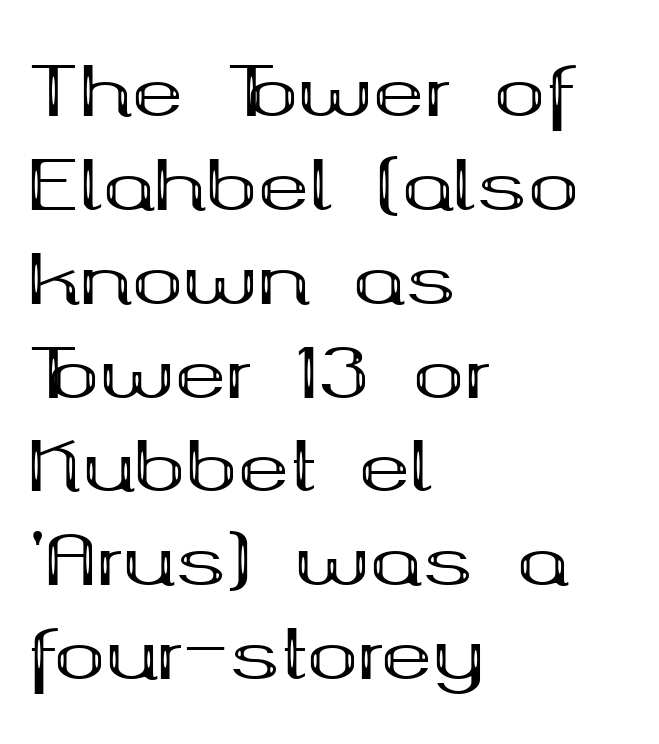
{"serif": "yes", "italic": "no", "bold": "yes", "weight": "bold", "width": "wide", "stroke_contrast": "medium", "x_height": "medium", "monospaced": "no", "underline": "no", "align": "left", "line_spacing": "normal", "line_spacing_ratio": 1.36, "letter_spacing": "normal", "letter_spacing_em": 0.0, "glyph_px": 69}
